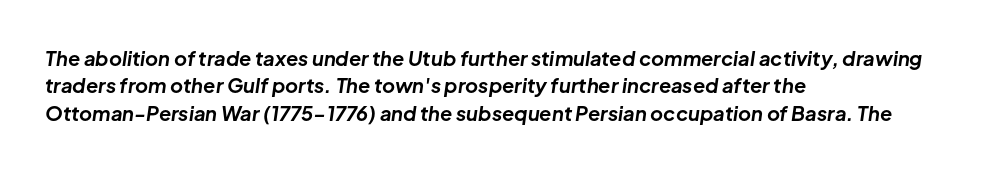
{"italic": "yes", "lean": "right", "slant_degrees": 8, "bold": "yes", "underline": "no", "align": "left", "line_spacing": "normal", "line_spacing_ratio": 1.37, "letter_spacing": "normal", "letter_spacing_em": 0.0, "glyph_px": 20}
